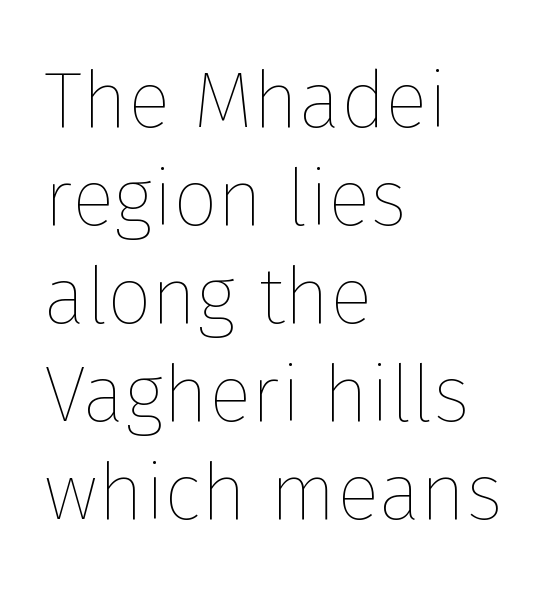
The image shows 79 px thin type, upright; set left-aligned, line spacing 1.24x, normal letter spacing, not underlined; low stroke contrast and a medium x-height.
